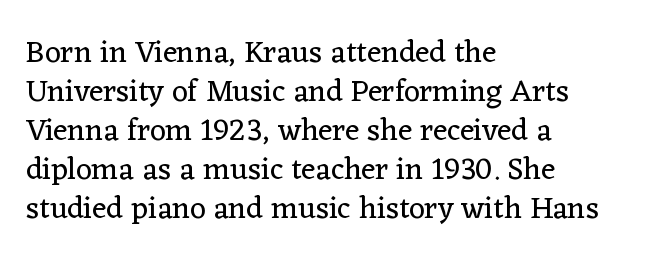
Q: Is the text bold? A: No.
Q: Is the text italic (slanted)? A: No, it is upright.
Q: Is the typeface a serif or a sans-serif typeface? A: Serif.
Q: Is the text underlined? A: No.
Q: How is the paragraph aligned? A: Left-aligned.
Q: Is the spacing between letters normal or unusually wide? A: Normal.
Q: Is the spacing between lines tight, normal or loose? A: Normal.
Q: Width (condensed, normal, or wide)? A: Normal.
Q: Stroke contrast? A: Low.
Q: x-height? A: Medium.
Q: Monospaced? A: No.
